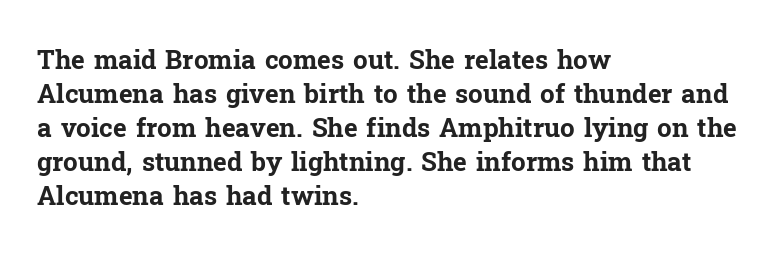
Typeset ragged right — the left edge is the straight one. Words float on clear page, feet unadorned. Vertically, the passage feels balanced, rows spaced as you'd expect. This sample uses plain, unmodified letter spacing. Summary of weight: heavy, a full bold. Characters remain perfectly vertical along every line.
